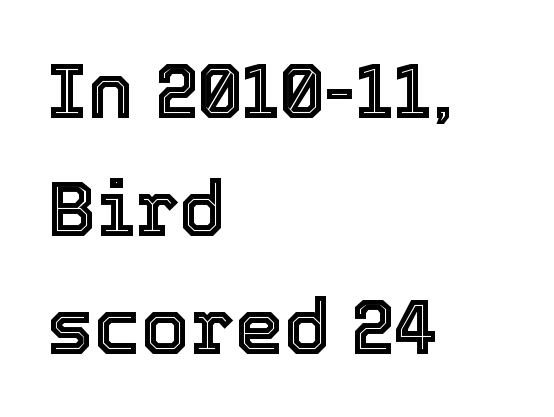
The paragraph shown leans on its left margin. Here the designer chose a conventional face with non-uniform glyph widths. Italic: no, the glyphs are upright roman. The space directly below the letters is spotless.
